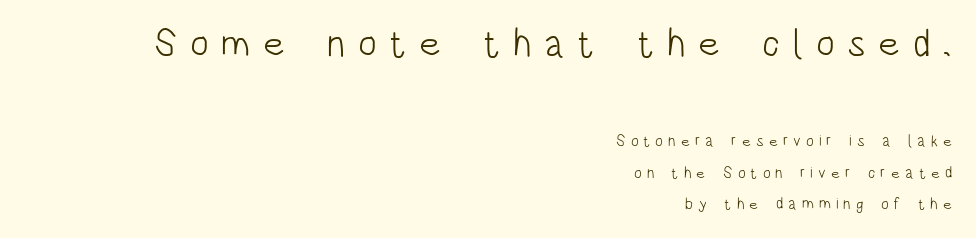
The rendering inserts visible extra space after every character. Line endings align vertically; line beginnings do not. Grotesque or geometric, the face here clearly has no serifs. The area under the type is left untouched. Each new line begins a long way beneath the previous one.
